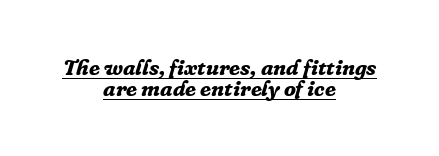
The image shows 22 px bold type, italic (leaning right); set centered, tight line spacing (0.97x), normal letter spacing, underlined.
